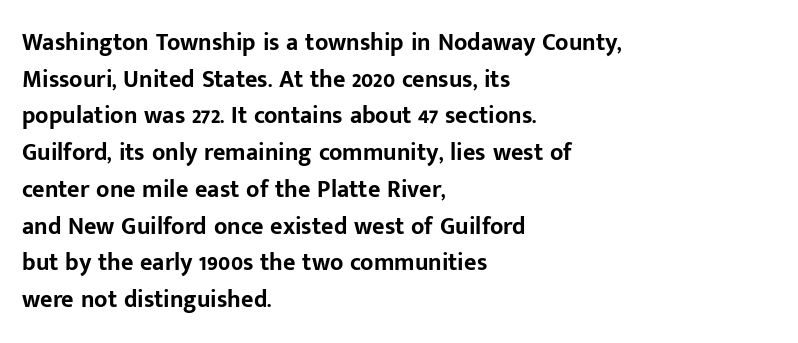
{"italic": "no", "bold": "yes", "underline": "no", "align": "left", "line_spacing": "normal", "line_spacing_ratio": 1.53, "letter_spacing": "normal", "letter_spacing_em": 0.0, "glyph_px": 24}
